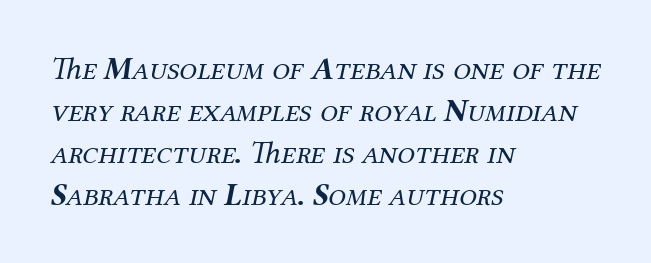
Q: Is the text bold? A: No.
Q: Is the text italic (slanted)? A: Yes, it leans right by about 12 degrees.
Q: Is the typeface a serif or a sans-serif typeface? A: Serif.
Q: Is the text underlined? A: No.
Q: How is the paragraph aligned? A: Left-aligned.
Q: Is the spacing between letters normal or unusually wide? A: Normal.
Q: Is the spacing between lines tight, normal or loose? A: Normal.
Q: Width (condensed, normal, or wide)? A: Normal.
Q: Stroke contrast? A: Medium.
Q: x-height? A: Medium.
Q: Monospaced? A: No.
